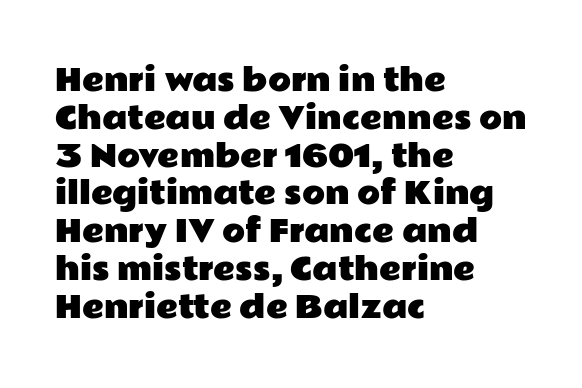
Q: Is the text italic (slanted)? A: No, it is upright.
Q: Is the typeface a serif or a sans-serif typeface? A: Sans-serif.
Q: Is the text underlined? A: No.
Q: How is the paragraph aligned? A: Left-aligned.
Q: Is the spacing between letters normal or unusually wide? A: Normal.
Q: Is the spacing between lines tight, normal or loose? A: Normal.
Q: Width (condensed, normal, or wide)? A: Wide.
Q: Stroke contrast? A: Low.
Q: x-height? A: Medium.
Q: Monospaced? A: No.
